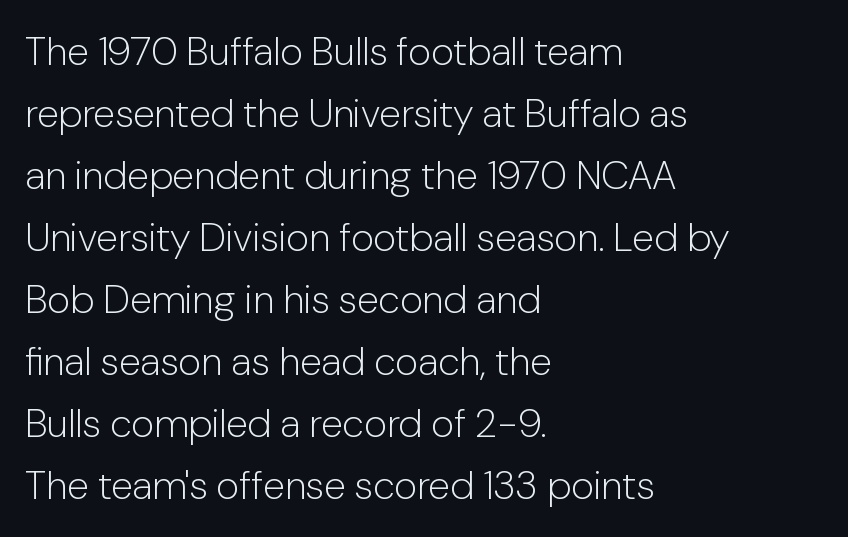
{"serif": "no", "italic": "no", "bold": "no", "weight": "light", "width": "normal", "stroke_contrast": "low", "x_height": "medium", "monospaced": "no", "underline": "no", "align": "left", "line_spacing": "normal", "line_spacing_ratio": 1.55, "letter_spacing": "normal", "letter_spacing_em": 0.0, "glyph_px": 40}
